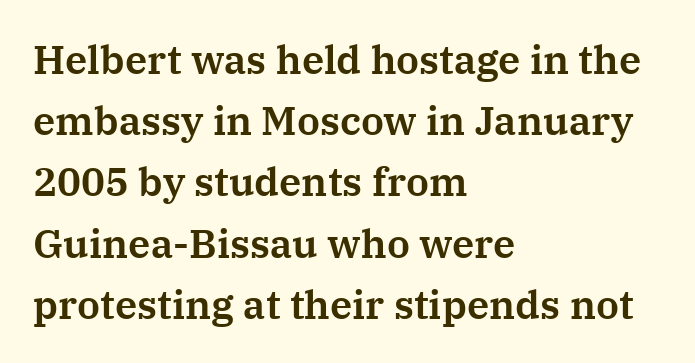
The image shows 40 px serif type, upright; set left-aligned, normal line spacing (1.53x), normal letter spacing, not underlined; medium stroke contrast and a medium x-height.
